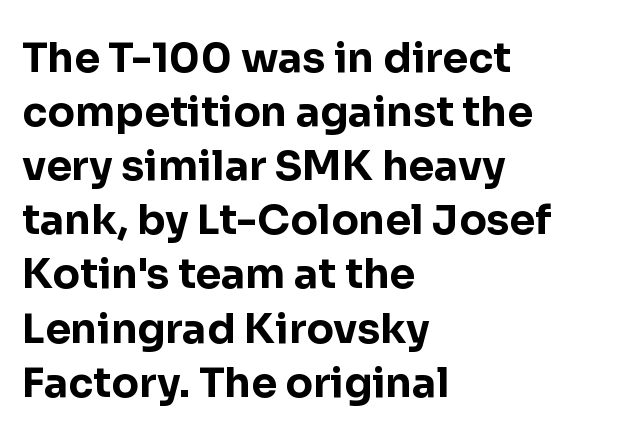
Q: Is the text bold? A: Yes.
Q: Is the text italic (slanted)? A: No, it is upright.
Q: Is the typeface a serif or a sans-serif typeface? A: Sans-serif.
Q: Is the text underlined? A: No.
Q: How is the paragraph aligned? A: Left-aligned.
Q: Is the spacing between letters normal or unusually wide? A: Normal.
Q: Is the spacing between lines tight, normal or loose? A: Normal.
Q: Width (condensed, normal, or wide)? A: Normal.
Q: Stroke contrast? A: Low.
Q: x-height? A: Medium.
Q: Monospaced? A: No.
